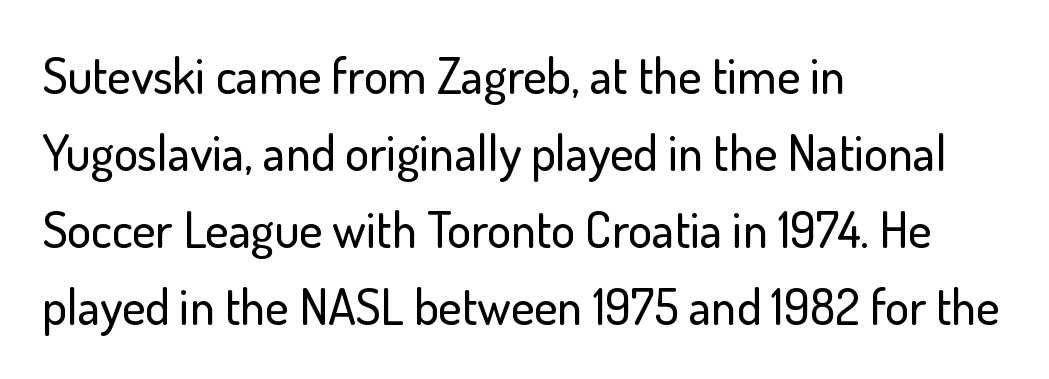
Q: Is the text italic (slanted)? A: No, it is upright.
Q: Is the typeface a serif or a sans-serif typeface? A: Sans-serif.
Q: Is the text underlined? A: No.
Q: How is the paragraph aligned? A: Left-aligned.
Q: Is the spacing between letters normal or unusually wide? A: Normal.
Q: Is the spacing between lines tight, normal or loose? A: Normal.
Q: Width (condensed, normal, or wide)? A: Normal.
Q: Stroke contrast? A: Low.
Q: x-height? A: Small.
Q: Monospaced? A: No.
